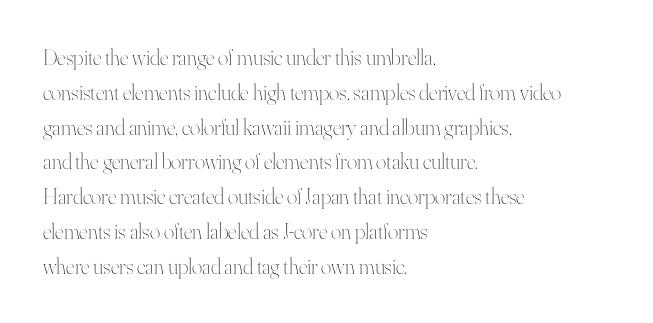
All the whitespace from short lines collects on the right. No extra tracking has been applied to these lines. Characters remain perfectly vertical along every line. The space beneath each line is pristine and unruled. Vertical stems look standard width or narrower in stroke.
